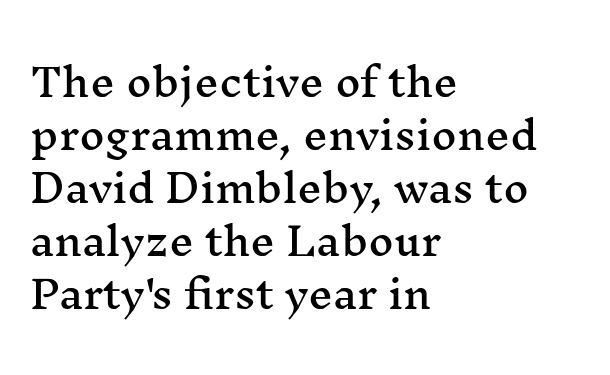
A typesetter would call this leading conventional body-copy spacing. The paragraph has a hard left edge and a soft right edge. Ascenders rise straight up at ninety degrees. Honestly, the letter spacing is just normal — you wouldn't notice it. The rendering uses natural spacing where letterforms have individual widths.
